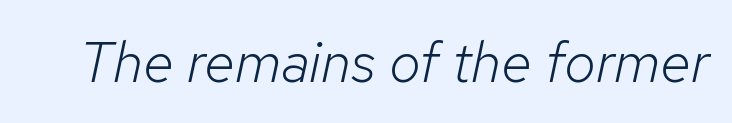
{"italic": "yes", "lean": "right", "slant_degrees": 12, "bold": "no", "weight": "light", "width": "normal", "stroke_contrast": "low", "x_height": "medium", "monospaced": "no", "underline": "no", "letter_spacing": "normal", "letter_spacing_em": 0.0, "glyph_px": 57}
